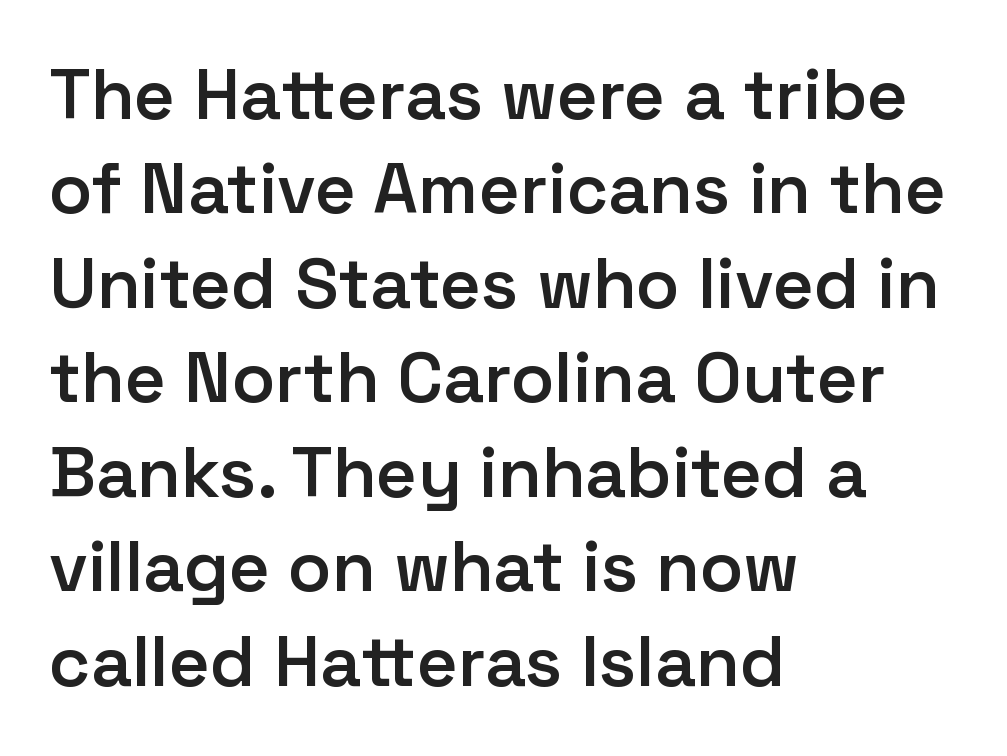
{"serif": "no", "italic": "no", "bold": "semi", "weight": "semibold", "width": "normal", "stroke_contrast": "low", "x_height": "medium", "monospaced": "no", "underline": "no", "align": "left", "line_spacing": "normal", "line_spacing_ratio": 1.33, "letter_spacing": "normal", "letter_spacing_em": 0.0, "glyph_px": 71}
